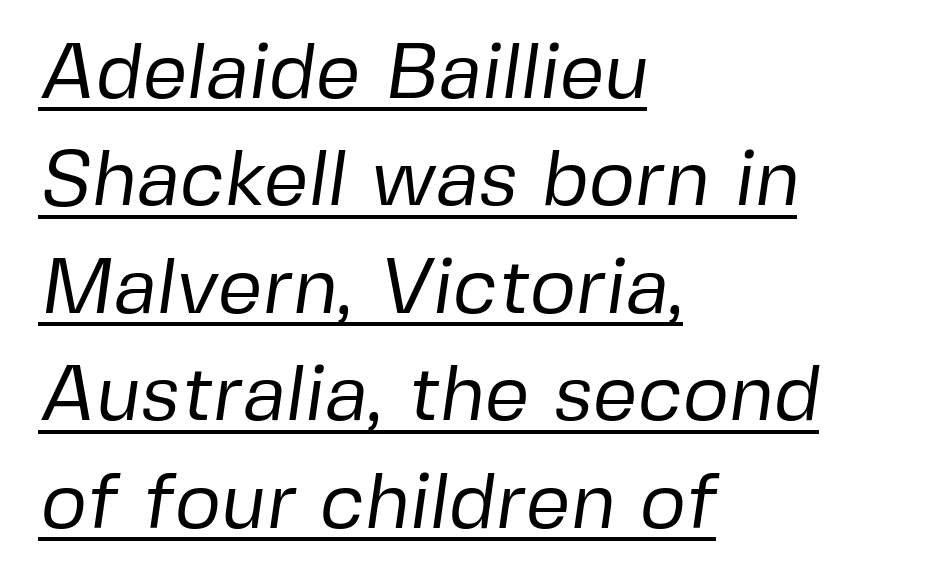
The image shows 79 px regular-weight sans-serif type; set left-aligned, normal line spacing (1.36x), normal letter spacing, underlined; low stroke contrast and a medium x-height.
